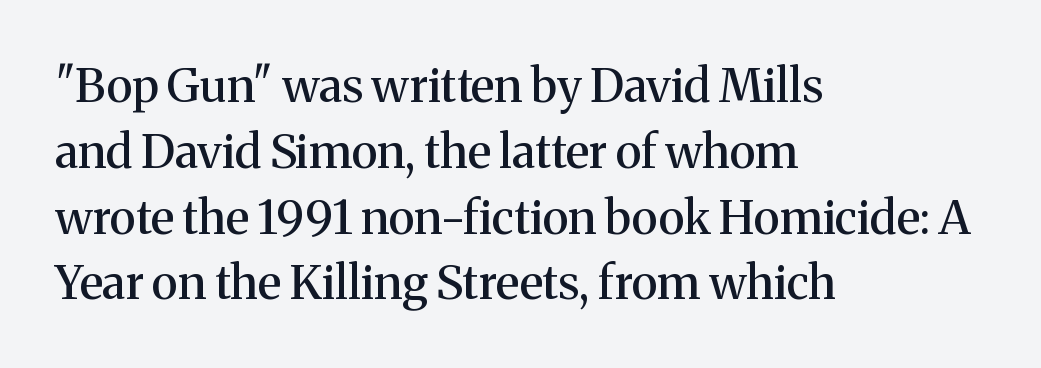
The passage is arranged the way most books set body copy — flush left. What stands out about the letter spacing? Nothing — it is the standard amount. I'd call this a serif setting — the letters wear small feet. The string is rendered with underlining switched off. Rows of type keep a routine distance in the vertical direction.
